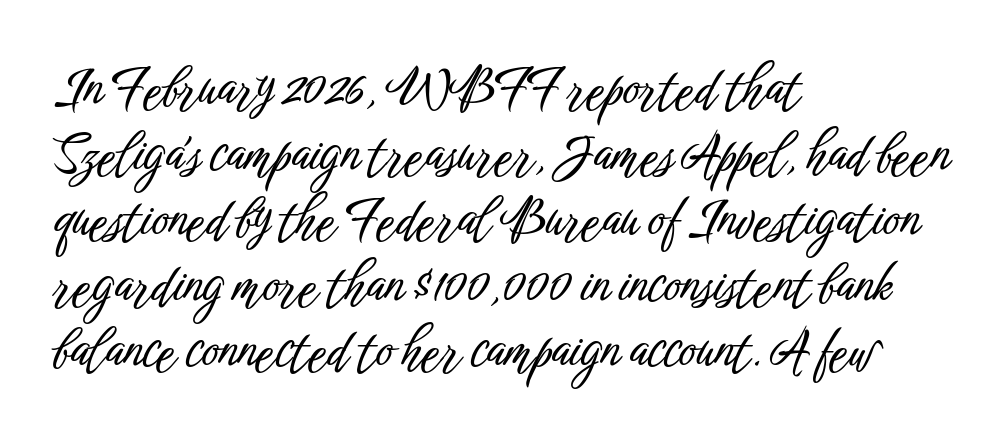
Q: Is the text italic (slanted)? A: Yes.
Q: Is the typeface a serif or a sans-serif typeface? A: Sans-serif.
Q: Is the text underlined? A: No.
Q: How is the paragraph aligned? A: Left-aligned.
Q: Is the spacing between letters normal or unusually wide? A: Normal.
Q: Is the spacing between lines tight, normal or loose? A: Normal.
Q: Width (condensed, normal, or wide)? A: Condensed.
Q: Stroke contrast? A: Low.
Q: x-height? A: Medium.
Q: Monospaced? A: No.
